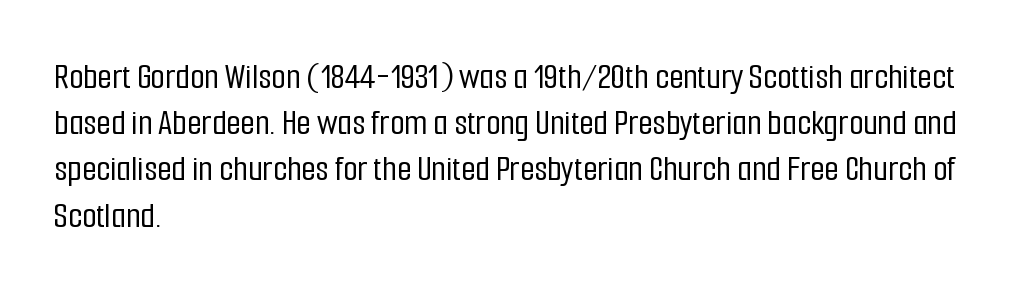
The image shows 37 px condensed sans-serif type, upright; set left-aligned, normal line spacing (1.25x), normal letter spacing, not underlined; low stroke contrast and a medium x-height.
